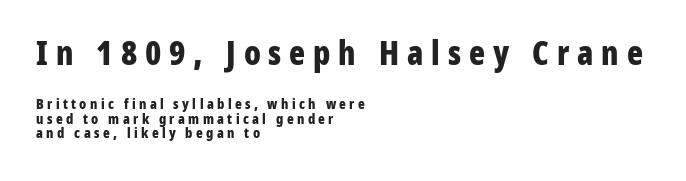
{"serif": "no", "italic": "no", "bold": "yes", "weight": "bold", "width": "condensed", "stroke_contrast": "low", "x_height": "medium", "monospaced": "no", "underline": "no", "align": "left", "line_spacing": "tight", "line_spacing_ratio": 1.03, "letter_spacing": "wide", "letter_spacing_em": 0.24, "larger_block": "first", "size_ratio": 2.36, "glyph_px": 33}
